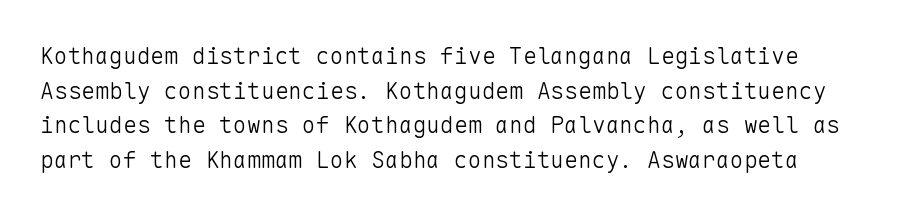
Italic: no, the glyphs are upright roman. A clean baseline with only descenders dipping below it. Caption: face not bold, strokes unweighted. Regular leading.
